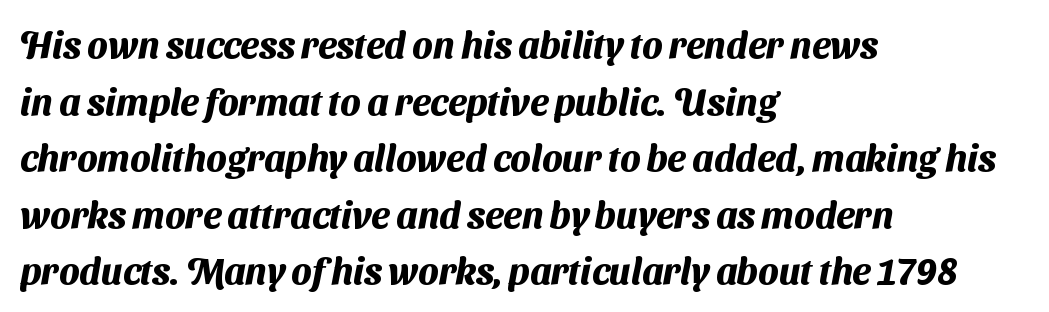
The image shows 37 px heavy sans-serif type; set left-aligned, normal line spacing (1.53x), normal letter spacing, not underlined; medium stroke contrast and a medium x-height.
